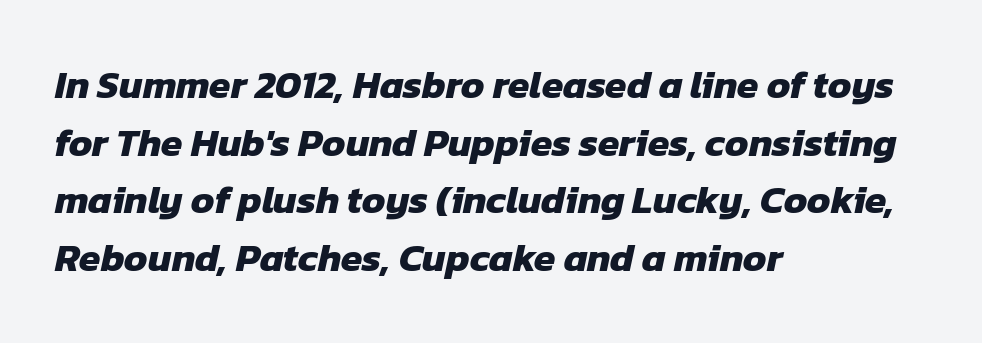
{"serif": "no", "bold": "yes", "weight": "heavy", "width": "normal", "stroke_contrast": "low", "x_height": "medium", "monospaced": "no", "underline": "no", "align": "left", "line_spacing": "normal", "line_spacing_ratio": 1.48, "letter_spacing": "normal", "letter_spacing_em": 0.0, "glyph_px": 39}
